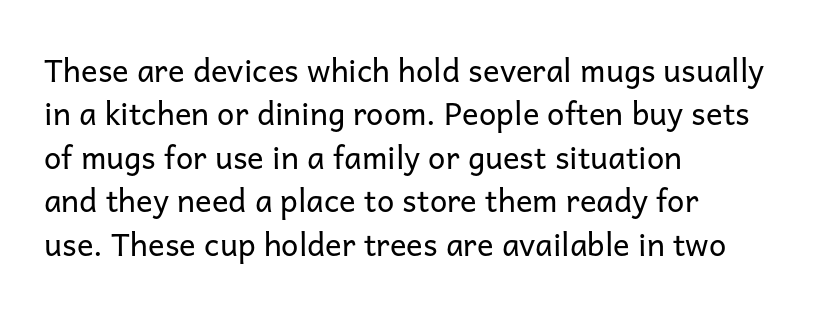
Honestly, the letter spacing is just normal — you wouldn't notice it. Font category for this specimen: sans-serif. A typesetter would call this proportional, since set widths differ per character. Plain, unruled lines of type. A normal amount of white space separates one row of letters from the next. Where is the straight margin? On the left.
